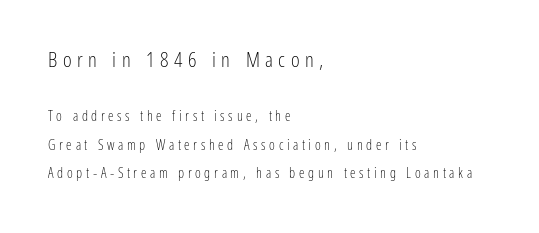
{"italic": "no", "bold": "no", "underline": "no", "align": "left", "line_spacing": "loose", "line_spacing_ratio": 2.05, "letter_spacing": "wide", "letter_spacing_em": 0.26, "larger_block": "first", "size_ratio": 1.5, "glyph_px": 21}
